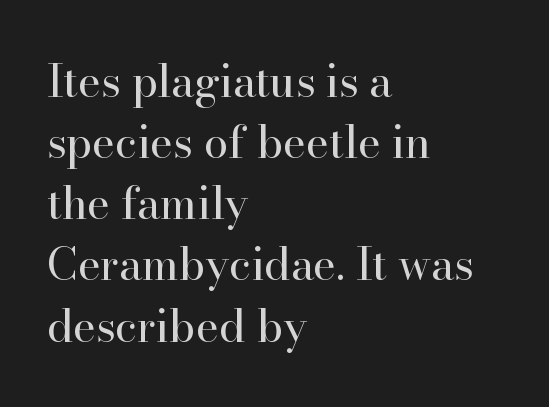
Q: Is the text bold? A: No.
Q: Is the text italic (slanted)? A: No, it is upright.
Q: Is the typeface a serif or a sans-serif typeface? A: Serif.
Q: Is the text underlined? A: No.
Q: How is the paragraph aligned? A: Left-aligned.
Q: Is the spacing between letters normal or unusually wide? A: Normal.
Q: Is the spacing between lines tight, normal or loose? A: Normal.
Q: Width (condensed, normal, or wide)? A: Normal.
Q: Stroke contrast? A: High.
Q: x-height? A: Small.
Q: Monospaced? A: No.
